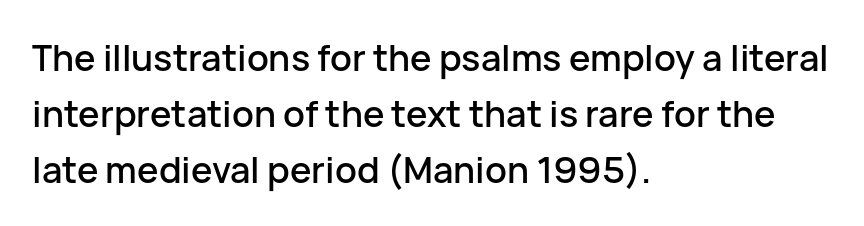
{"serif": "no", "italic": "no", "width": "normal", "stroke_contrast": "low", "x_height": "medium", "monospaced": "no", "underline": "no", "align": "left", "line_spacing": "normal", "line_spacing_ratio": 1.55, "letter_spacing": "normal", "letter_spacing_em": 0.0, "glyph_px": 36}
